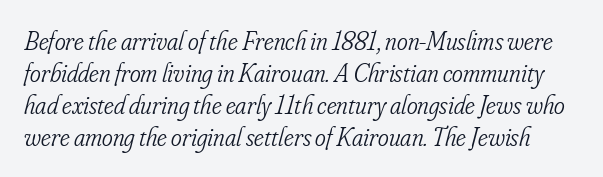
Think standard paragraph weight, or any step lighter than that. The area under the type is left untouched. Does extra space separate the letters? No, they use regular spacing. Quick note: italic.
